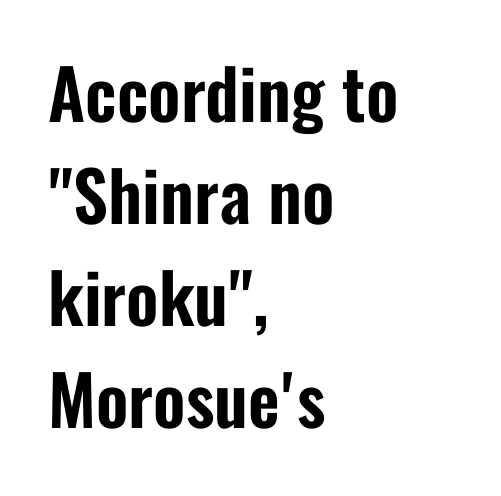
The image shows 69 px condensed sans-serif type, upright; set left-aligned, normal line spacing (1.48x), normal letter spacing, not underlined; low stroke contrast and a medium x-height.
